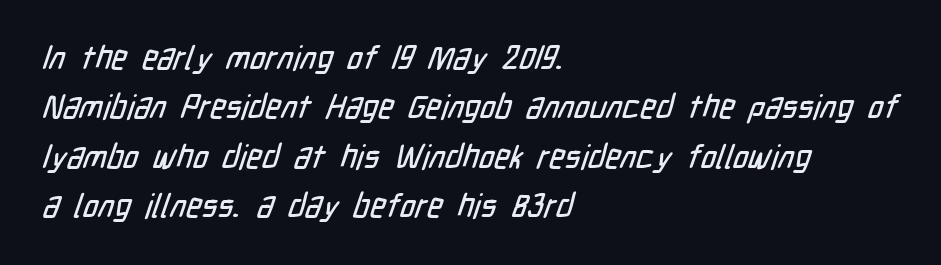
Does the copy run flush right? No — it runs flush left. Regarding leading, the lines here are spaced in the standard way. The rendering uses natural spacing where letterforms have individual widths. Has an underline been added? It has not. The rendering shows plain stroke endings on the letterforms — a sans-serif design.
